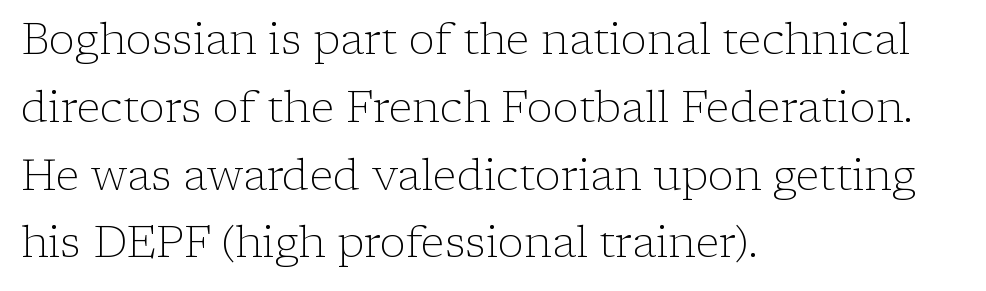
A clean baseline with only descenders dipping below it. Where is the straight margin? On the left. Posture: upright roman. This sample uses plain, unmodified letter spacing. Regarding serifs, this sample has them. The rendering uses natural spacing where letterforms have individual widths.
